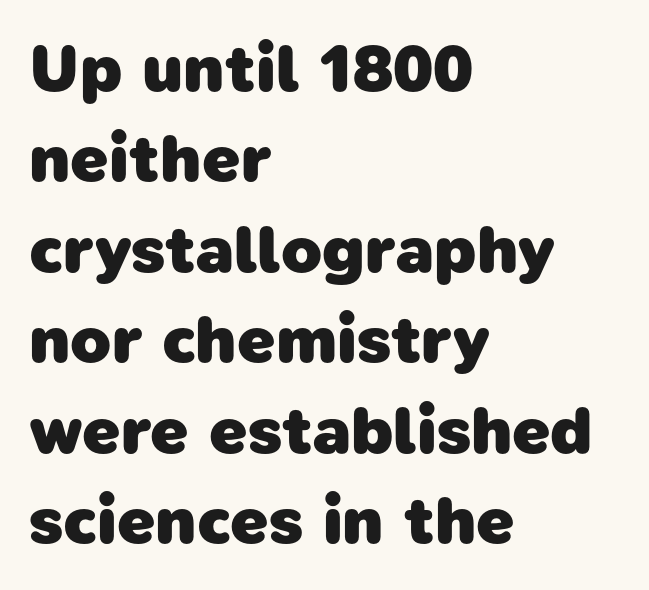
The image shows 67 px heavy sans-serif type; set left-aligned, normal line spacing (1.35x), normal letter spacing, not underlined; low stroke contrast and a medium x-height.
